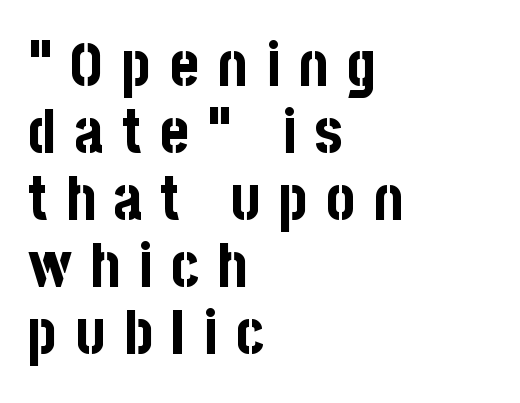
Check where the strokes stop: nothing finishes them off — pure sans. You could not count columns in this text — the font is proportionally spaced. Descenders hang freely into open space. Heavy, bold letterforms.
